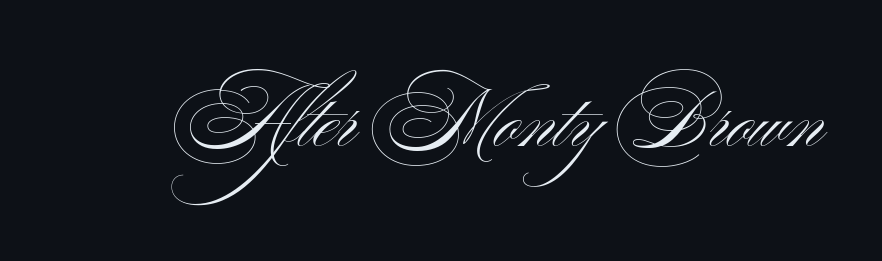
A typesetter would call this proportional, since set widths differ per character. Serifs: no, the terminals of the letterforms are clean. Lines of text with bare space underneath. No chunkiness to these letters — they're not bold. Students, note that the glyphs here touch the page at normal intervals.
